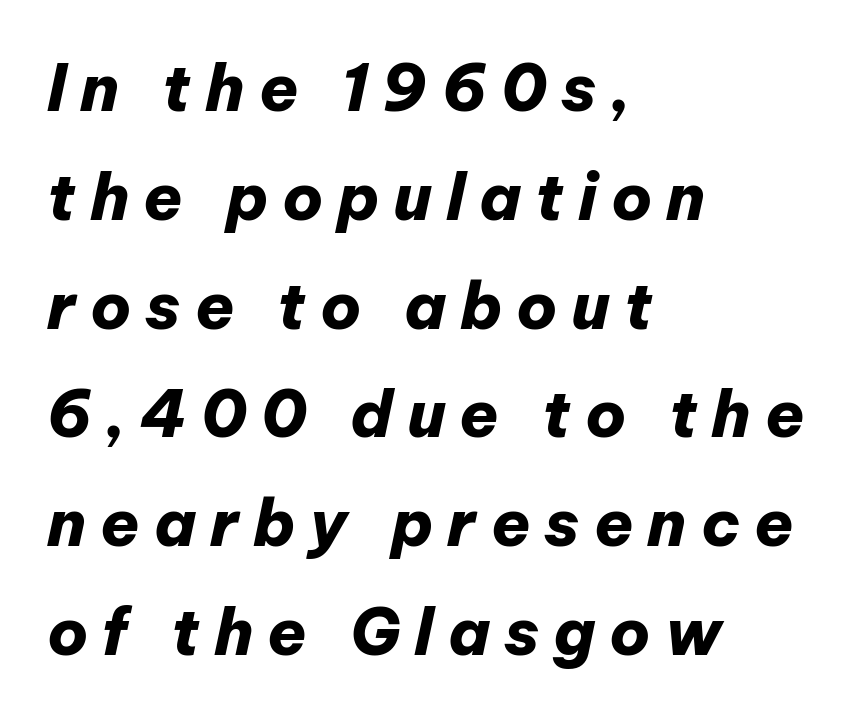
{"italic": "yes", "lean": "right", "slant_degrees": 12, "bold": "yes", "weight": "heavy", "width": "normal", "stroke_contrast": "low", "x_height": "medium", "monospaced": "no", "underline": "no", "align": "left", "line_spacing": "normal", "line_spacing_ratio": 1.7, "letter_spacing": "wide", "letter_spacing_em": 0.22, "glyph_px": 64}
